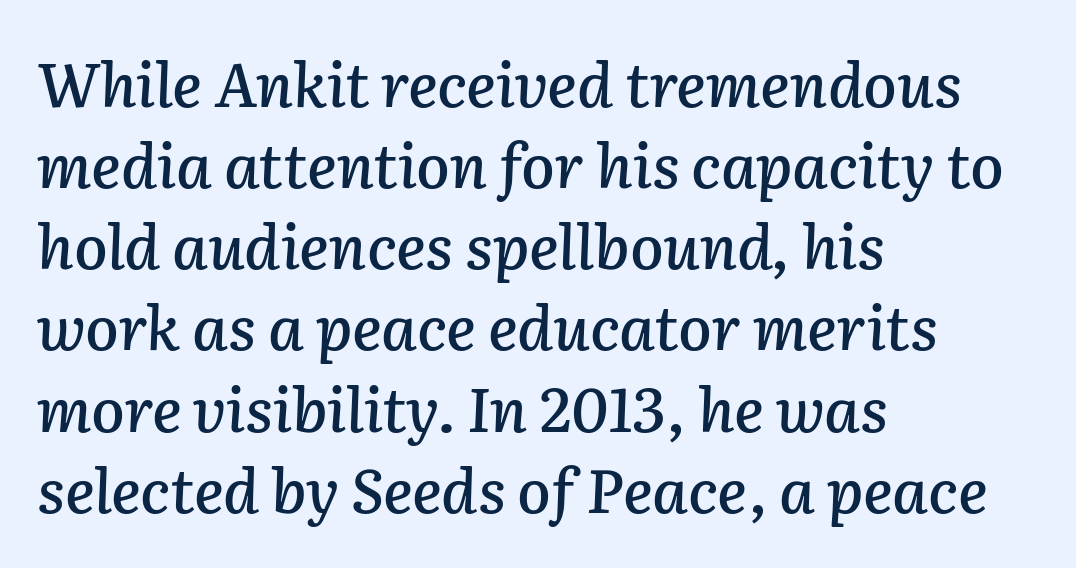
The image shows 61 px text type, italic (leaning right); set left-aligned, normal line spacing (1.33x), normal letter spacing, not underlined; low stroke contrast and a medium x-height.
